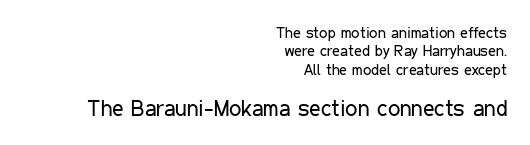
The image shows 22 px text type, upright; set right-aligned, line spacing 1.22x, normal letter spacing, not underlined; the second (bottom) block is 1.47x larger.
